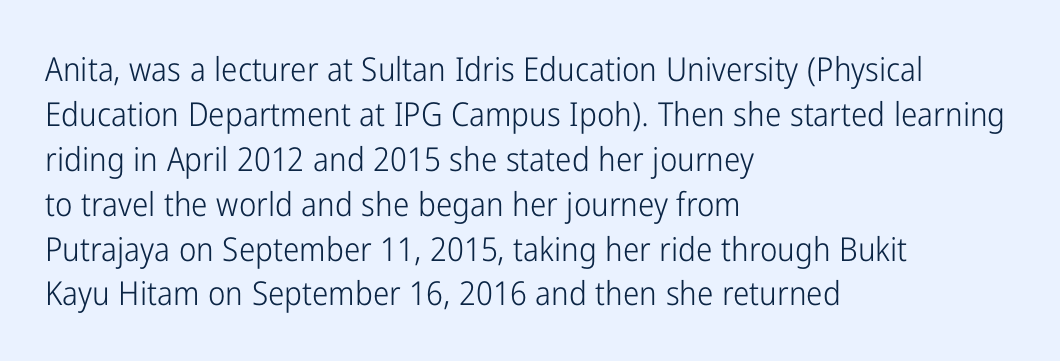
{"serif": "no", "italic": "no", "bold": "no", "weight": "light", "width": "condensed", "stroke_contrast": "low", "x_height": "medium", "monospaced": "no", "underline": "no", "align": "left", "line_spacing": "normal", "line_spacing_ratio": 1.36, "letter_spacing": "normal", "letter_spacing_em": 0.0, "glyph_px": 33}
